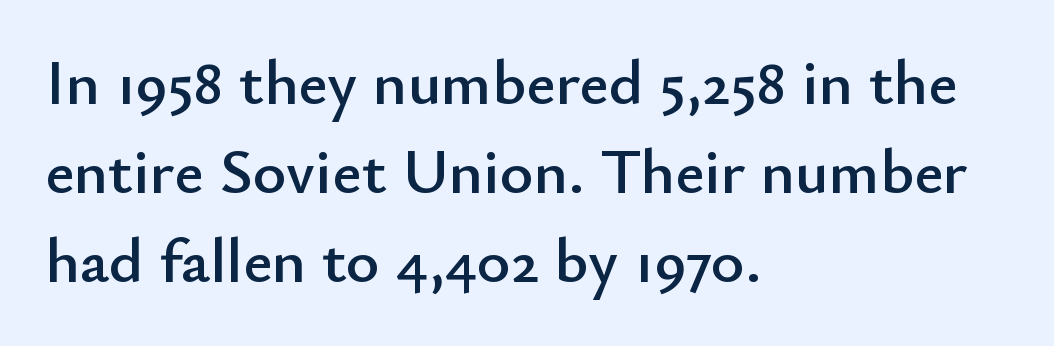
The image shows 64 px sans-serif type, upright; set left-aligned, normal line spacing (1.39x), normal letter spacing, not underlined; low stroke contrast and a small x-height.
